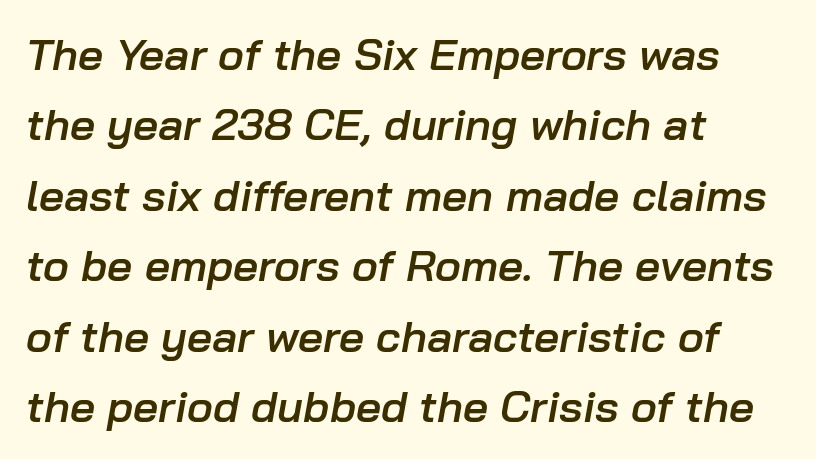
Has an underline been added? It has not. The text carries the slant typical of an italic or oblique font. The paragraph has a hard left edge and a soft right edge. This sample has the flowing, uneven cadence of proportional lettering. The glyphs have the mass of a demibold cut, below bold.
